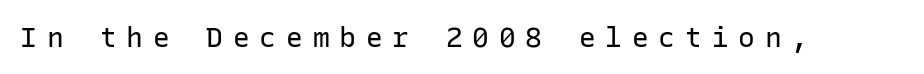
Q: Is the text bold? A: No.
Q: Is the text italic (slanted)? A: No, it is upright.
Q: Is the typeface a serif or a sans-serif typeface? A: Sans-serif.
Q: Is the text underlined? A: No.
Q: Is the spacing between letters normal or unusually wide? A: Unusually wide.
Q: Width (condensed, normal, or wide)? A: Normal.
Q: Stroke contrast? A: Low.
Q: x-height? A: Medium.
Q: Monospaced? A: Yes.
